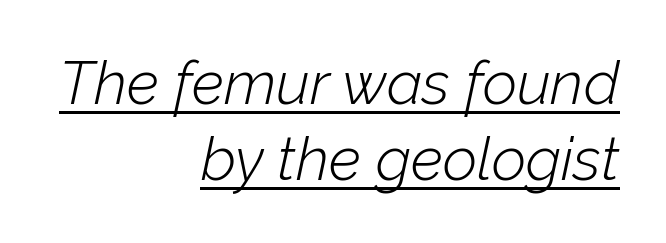
Q: Is the text bold? A: No.
Q: Is the text italic (slanted)? A: Yes, it leans right by about 12 degrees.
Q: Is the text underlined? A: Yes.
Q: How is the paragraph aligned? A: Right-aligned.
Q: Is the spacing between letters normal or unusually wide? A: Normal.
Q: Is the spacing between lines tight, normal or loose? A: Normal.
Q: Width (condensed, normal, or wide)? A: Normal.
Q: Stroke contrast? A: Low.
Q: x-height? A: Medium.
Q: Monospaced? A: No.
